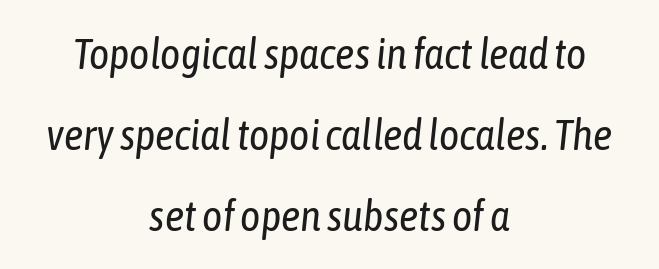
The image shows 43 px regular-weight, condensed type, italic (leaning right); set centered, line spacing 1.88x, normal letter spacing, not underlined; low stroke contrast and a medium x-height.
